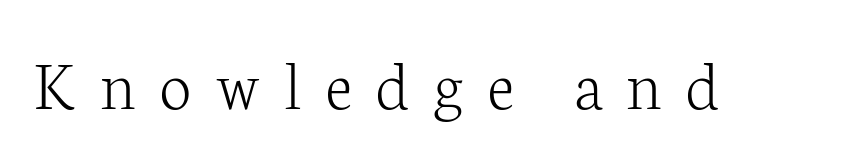
Q: Is the text bold? A: No.
Q: Is the text italic (slanted)? A: No, it is upright.
Q: Is the typeface a serif or a sans-serif typeface? A: Serif.
Q: Is the text underlined? A: No.
Q: Is the spacing between letters normal or unusually wide? A: Unusually wide.
Q: Width (condensed, normal, or wide)? A: Normal.
Q: Stroke contrast? A: Low.
Q: x-height? A: Medium.
Q: Monospaced? A: No.
